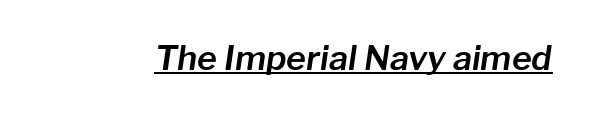
Q: Is the text italic (slanted)? A: Yes, it leans right by about 8 degrees.
Q: Is the text underlined? A: Yes.
Q: Is the spacing between letters normal or unusually wide? A: Normal.
Q: Width (condensed, normal, or wide)? A: Normal.
Q: Stroke contrast? A: Low.
Q: x-height? A: Medium.
Q: Monospaced? A: No.
